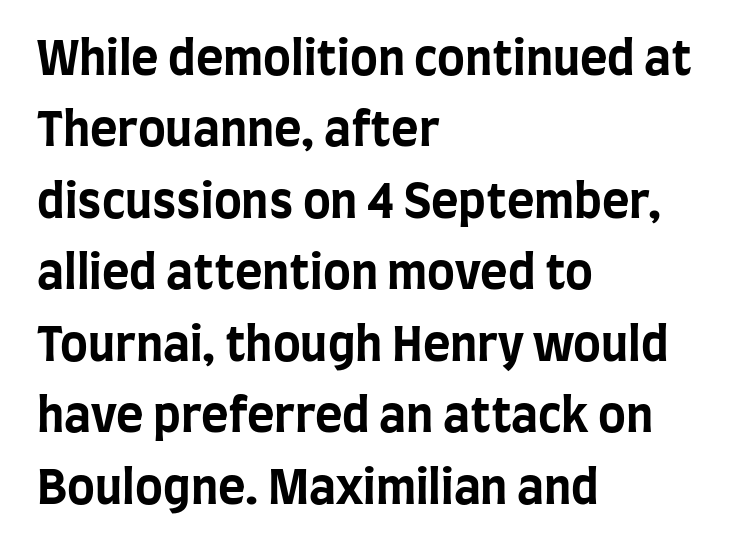
{"serif": "no", "italic": "no", "bold": "yes", "weight": "bold", "width": "condensed", "stroke_contrast": "low", "x_height": "large", "monospaced": "no", "underline": "no", "align": "left", "line_spacing": "normal", "line_spacing_ratio": 1.52, "letter_spacing": "normal", "letter_spacing_em": 0.0, "glyph_px": 47}
